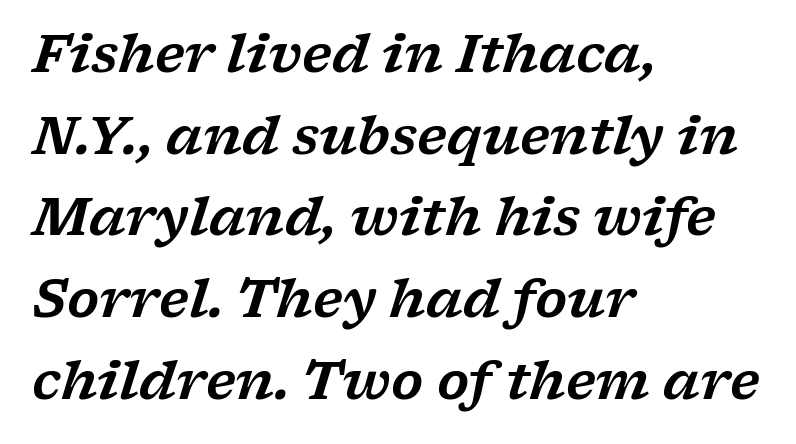
The rendering uses a moderate line-height, typical for paragraphs. The lines are quadded left. You can tell from the footed stems that serif type was used. Do the characters align in a grid? No, the font is proportional. Slanted lettering throughout. No word sits above an underline.
